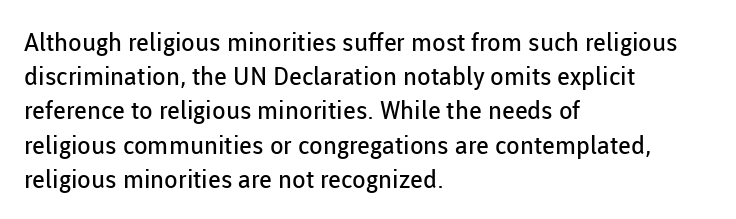
The image shows 25 px text type, upright; set left-aligned, normal line spacing (1.37x), normal letter spacing, not underlined.
